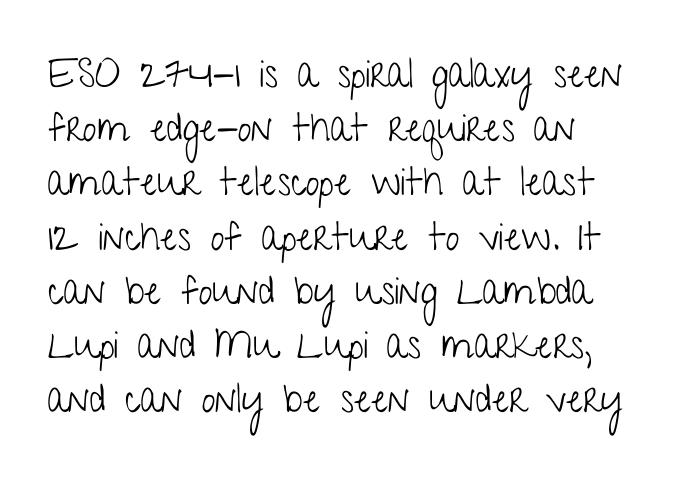
Q: Is the text bold? A: No.
Q: Is the text italic (slanted)? A: No, it is upright.
Q: Is the typeface a serif or a sans-serif typeface? A: Sans-serif.
Q: Is the text underlined? A: No.
Q: Is the spacing between letters normal or unusually wide? A: Normal.
Q: Is the spacing between lines tight, normal or loose? A: Normal.
Q: Width (condensed, normal, or wide)? A: Condensed.
Q: Stroke contrast? A: Low.
Q: x-height? A: Medium.
Q: Monospaced? A: No.
